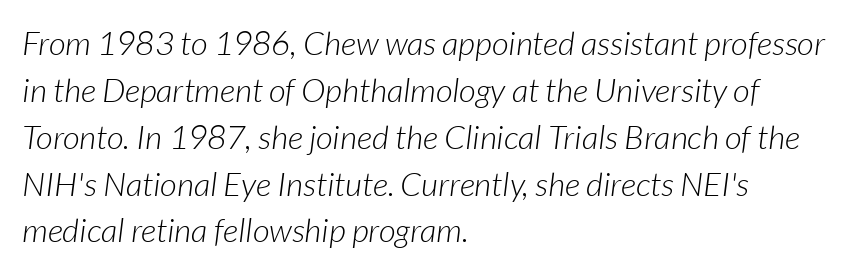
Q: Is the text bold? A: No.
Q: Is the text italic (slanted)? A: Yes, it leans right by about 7 degrees.
Q: Is the text underlined? A: No.
Q: How is the paragraph aligned? A: Left-aligned.
Q: Is the spacing between letters normal or unusually wide? A: Normal.
Q: Is the spacing between lines tight, normal or loose? A: Normal.
Q: Width (condensed, normal, or wide)? A: Normal.
Q: Stroke contrast? A: Low.
Q: x-height? A: Medium.
Q: Monospaced? A: No.
